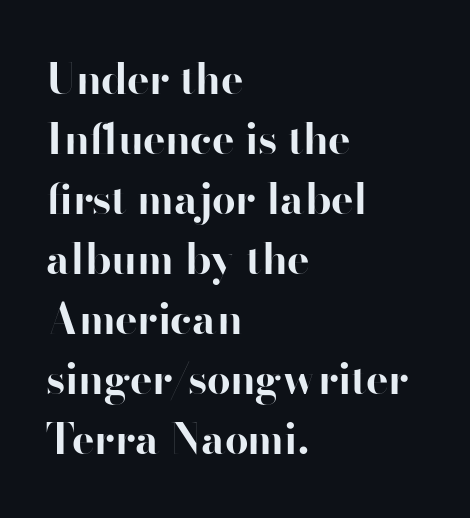
Bare-footed words on every line. Its strokes are broad and dark, the hallmark of bold type. Reading down the column, the eye jumps a familiar distance to each next line. Examine the stroke ends and you'll find no serifs.
